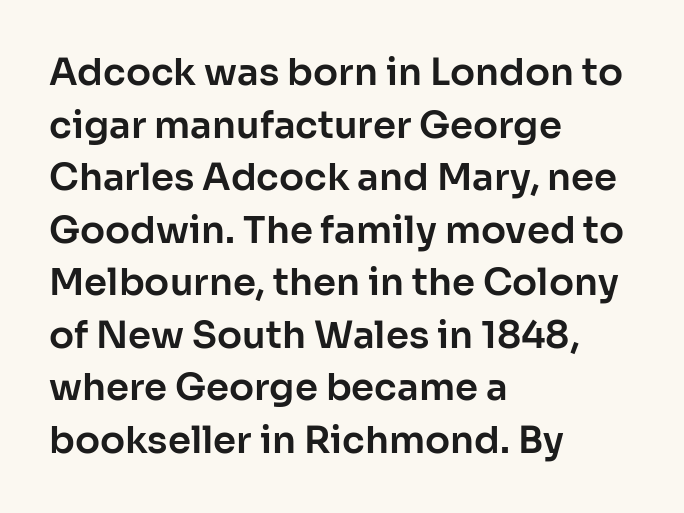
{"serif": "no", "italic": "no", "width": "normal", "stroke_contrast": "low", "x_height": "medium", "monospaced": "no", "underline": "no", "align": "left", "line_spacing": "normal", "line_spacing_ratio": 1.42, "letter_spacing": "normal", "letter_spacing_em": 0.0, "glyph_px": 37}
